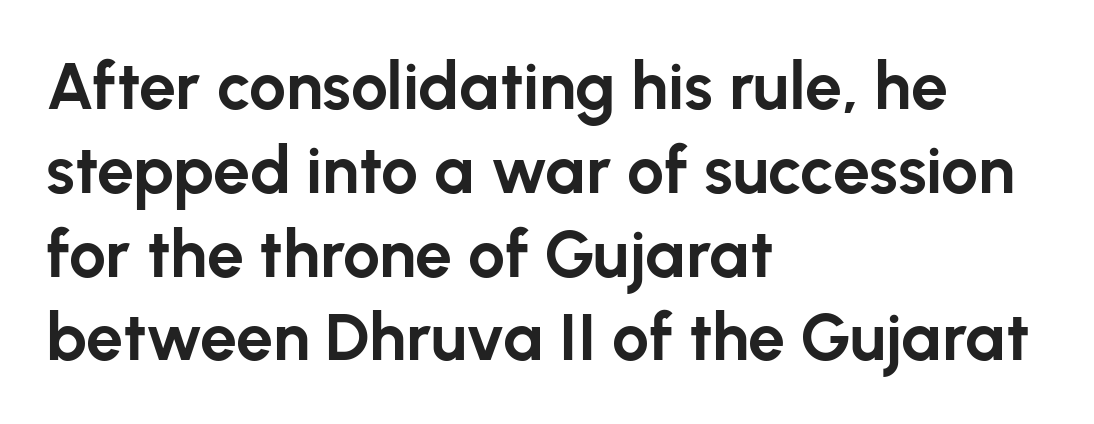
{"serif": "no", "italic": "no", "bold": "yes", "weight": "bold", "width": "normal", "stroke_contrast": "low", "x_height": "medium", "monospaced": "no", "underline": "no", "align": "left", "line_spacing": "normal", "line_spacing_ratio": 1.27, "letter_spacing": "normal", "letter_spacing_em": 0.0, "glyph_px": 66}
